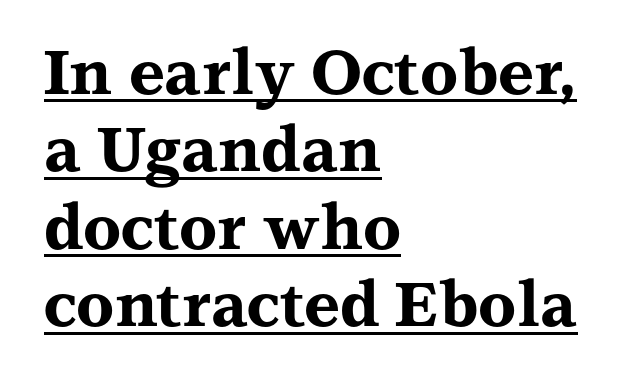
Q: Is the text bold? A: Yes.
Q: Is the text italic (slanted)? A: No, it is upright.
Q: Is the typeface a serif or a sans-serif typeface? A: Serif.
Q: Is the text underlined? A: Yes.
Q: How is the paragraph aligned? A: Left-aligned.
Q: Is the spacing between letters normal or unusually wide? A: Normal.
Q: Is the spacing between lines tight, normal or loose? A: Normal.
Q: Width (condensed, normal, or wide)? A: Wide.
Q: Stroke contrast? A: Medium.
Q: x-height? A: Medium.
Q: Monospaced? A: No.
